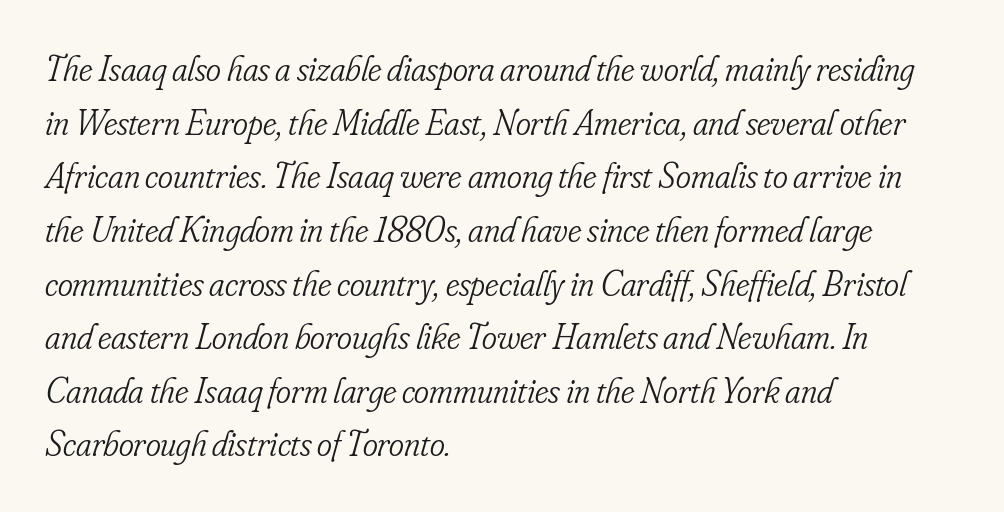
Heft: none added — not bold. The passage is arranged the way most books set body copy — flush left. Is there much room between lines? A standard amount, neither cramped nor airy. Between one letter and the next there's only the usual sliver of space. I'd call this a serif setting — the letters wear small feet. Lines of text with bare space underneath.
